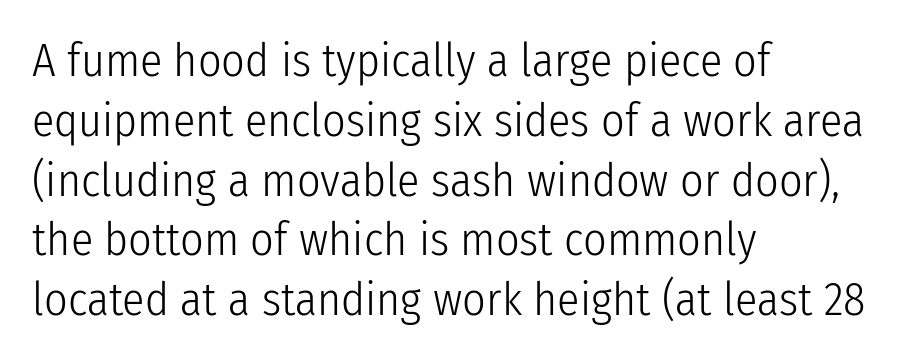
Compared with typical paragraphs, the rows here are spaced about the same. Decoration check: the copy has no underline. Letters have the restrained weight of plain body copy at most. The passage shown is typeset with a sans-serif family.
